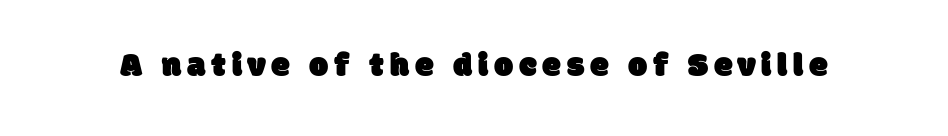
Q: Is the typeface a serif or a sans-serif typeface? A: Sans-serif.
Q: Is the text underlined? A: No.
Q: Width (condensed, normal, or wide)? A: Normal.
Q: Stroke contrast? A: Low.
Q: x-height? A: Large.
Q: Monospaced? A: No.
